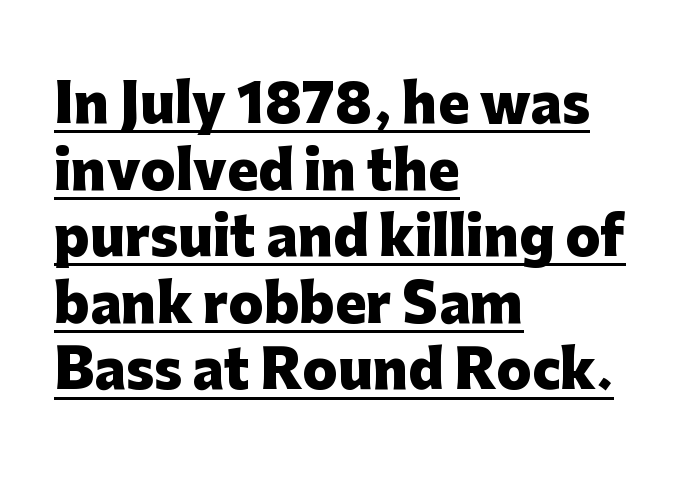
The letters stand upright; this is a roman face. This sample uses a sans-serif face. If you drew a ruler down the left edge, every line would touch it. Here the glyphs are tracked normally, forming tight word shapes.
